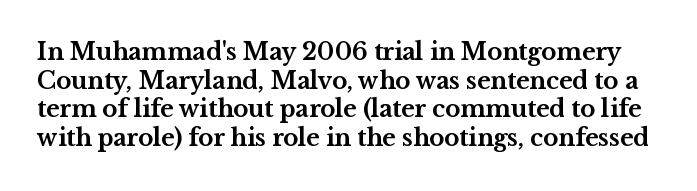
The image shows 23 px bold type, upright; set normal line spacing (1.25x), normal letter spacing, not underlined.
